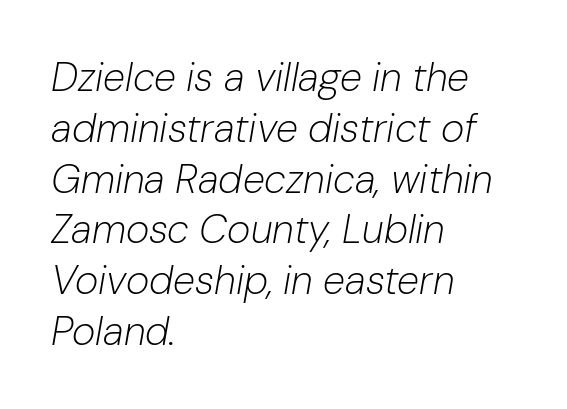
Q: Is the text bold? A: No.
Q: Is the text italic (slanted)? A: Yes, it leans right by about 10 degrees.
Q: Is the text underlined? A: No.
Q: How is the paragraph aligned? A: Left-aligned.
Q: Is the spacing between letters normal or unusually wide? A: Normal.
Q: Is the spacing between lines tight, normal or loose? A: Normal.
Q: Width (condensed, normal, or wide)? A: Normal.
Q: Stroke contrast? A: Low.
Q: x-height? A: Medium.
Q: Monospaced? A: No.
